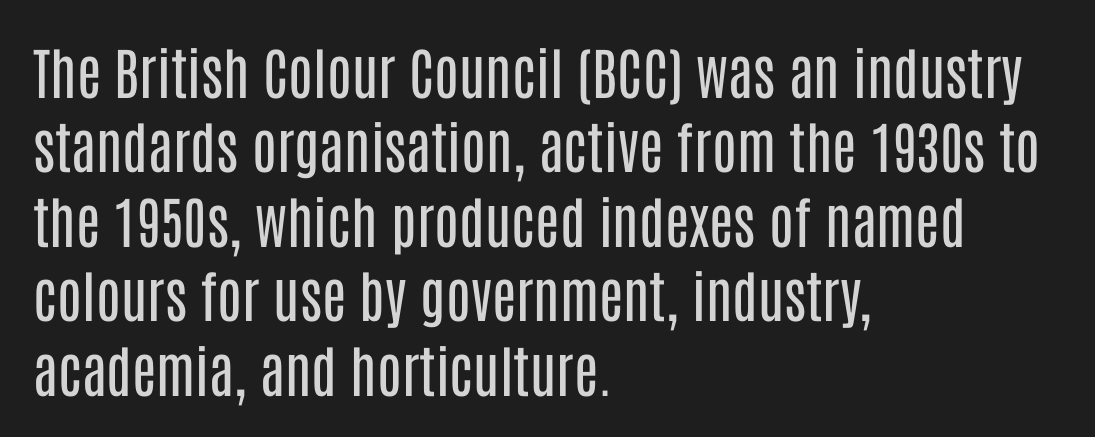
Q: Is the text bold? A: No.
Q: Is the text italic (slanted)? A: No, it is upright.
Q: Is the typeface a serif or a sans-serif typeface? A: Sans-serif.
Q: Is the text underlined? A: No.
Q: How is the paragraph aligned? A: Left-aligned.
Q: Is the spacing between letters normal or unusually wide? A: Normal.
Q: Is the spacing between lines tight, normal or loose? A: Normal.
Q: Width (condensed, normal, or wide)? A: Condensed.
Q: Stroke contrast? A: Low.
Q: x-height? A: Large.
Q: Monospaced? A: No.
